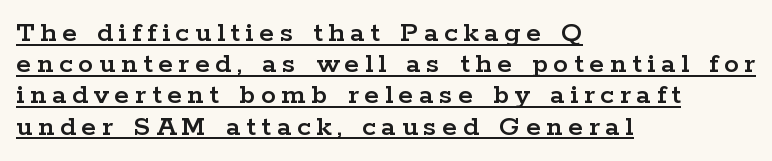
Q: Is the text italic (slanted)? A: No, it is upright.
Q: Is the typeface a serif or a sans-serif typeface? A: Serif.
Q: Is the text underlined? A: Yes.
Q: How is the paragraph aligned? A: Left-aligned.
Q: Is the spacing between lines tight, normal or loose? A: Tight.
Q: Width (condensed, normal, or wide)? A: Wide.
Q: Stroke contrast? A: Low.
Q: x-height? A: Medium.
Q: Monospaced? A: No.
